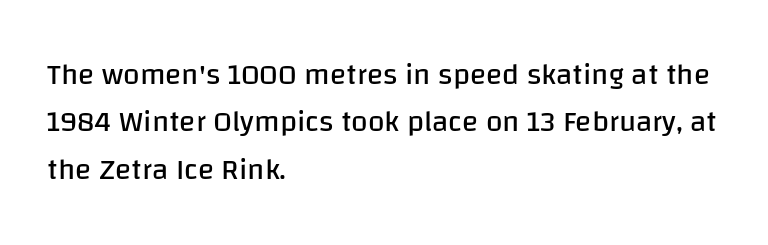
The image shows 30 px regular-weight sans-serif type, upright; set left-aligned, normal line spacing (1.58x), normal letter spacing, not underlined; low stroke contrast and a large x-height.
